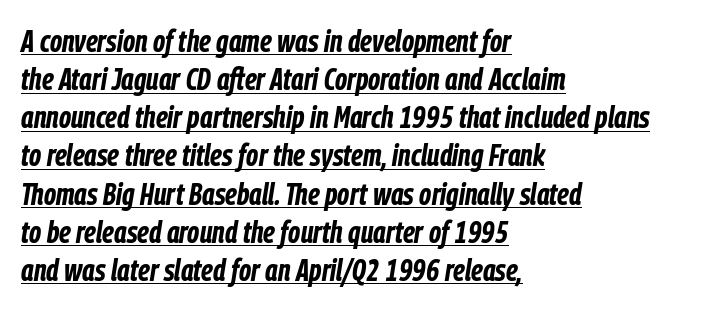
Q: Is the text bold? A: Yes.
Q: Is the text italic (slanted)? A: Yes, it leans right by about 9 degrees.
Q: Is the text underlined? A: Yes.
Q: How is the paragraph aligned? A: Left-aligned.
Q: Is the spacing between letters normal or unusually wide? A: Normal.
Q: Width (condensed, normal, or wide)? A: Condensed.
Q: Stroke contrast? A: Low.
Q: x-height? A: Medium.
Q: Monospaced? A: No.
